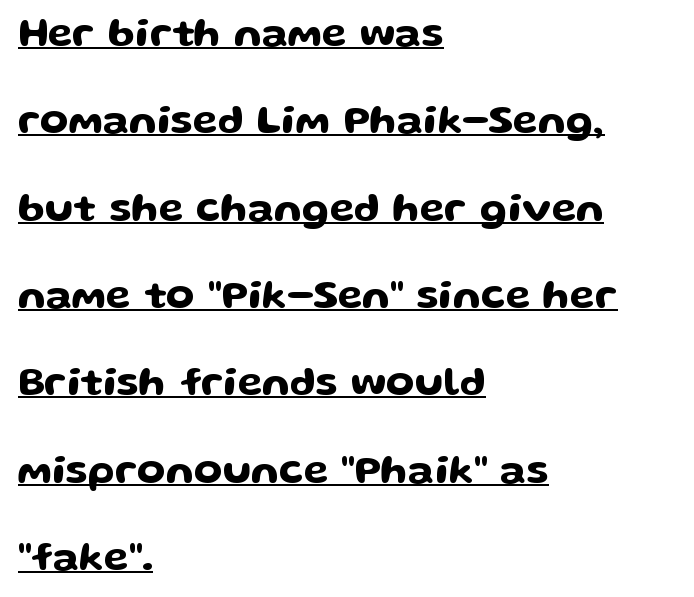
Q: Is the text italic (slanted)? A: No, it is upright.
Q: Is the typeface a serif or a sans-serif typeface? A: Sans-serif.
Q: Is the text underlined? A: Yes.
Q: How is the paragraph aligned? A: Left-aligned.
Q: Is the spacing between letters normal or unusually wide? A: Normal.
Q: Is the spacing between lines tight, normal or loose? A: Loose.
Q: Width (condensed, normal, or wide)? A: Wide.
Q: Stroke contrast? A: Low.
Q: x-height? A: Medium.
Q: Monospaced? A: No.
